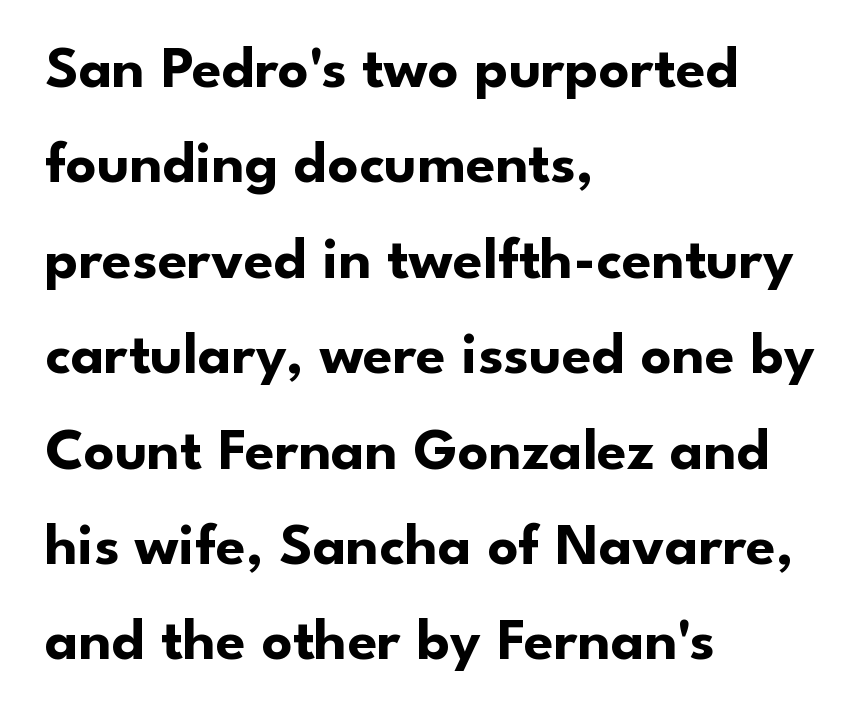
Q: Is the text bold? A: Yes.
Q: Is the text italic (slanted)? A: No, it is upright.
Q: Is the typeface a serif or a sans-serif typeface? A: Sans-serif.
Q: Is the text underlined? A: No.
Q: How is the paragraph aligned? A: Left-aligned.
Q: Is the spacing between letters normal or unusually wide? A: Normal.
Q: Is the spacing between lines tight, normal or loose? A: Normal.
Q: Width (condensed, normal, or wide)? A: Normal.
Q: Stroke contrast? A: Low.
Q: x-height? A: Small.
Q: Monospaced? A: No.
